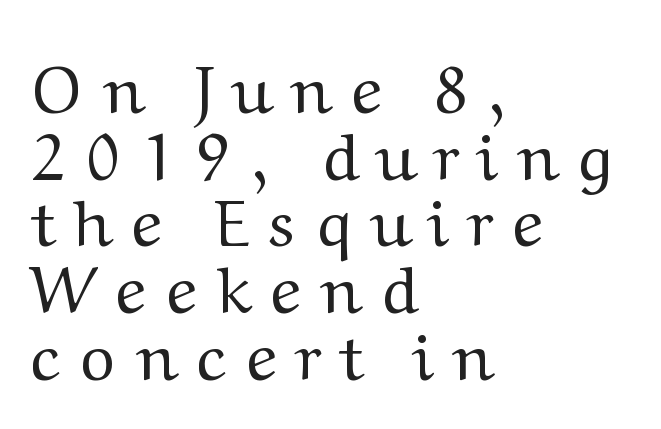
{"serif": "yes", "italic": "no", "bold": "no", "weight": "regular", "width": "normal", "stroke_contrast": "medium", "x_height": "medium", "monospaced": "no", "underline": "no", "align": "left", "line_spacing": "tight", "line_spacing_ratio": 1.01, "letter_spacing": "wide", "letter_spacing_em": 0.33, "glyph_px": 66}
